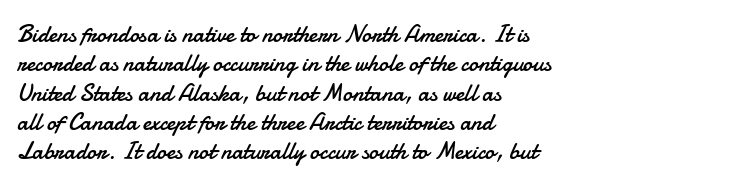
Standard letterfit; no display-style spreading of the glyphs. The space beneath each line is pristine and unruled. Counters stay open thanks to moderate or lighter strokes. A classic flush-left, rag-right setting is used for this passage.
